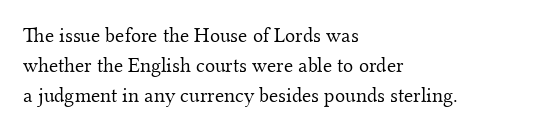
Q: Is the text bold? A: No.
Q: Is the text italic (slanted)? A: No, it is upright.
Q: Is the text underlined? A: No.
Q: How is the paragraph aligned? A: Left-aligned.
Q: Is the spacing between letters normal or unusually wide? A: Normal.
Q: Is the spacing between lines tight, normal or loose? A: Normal.
